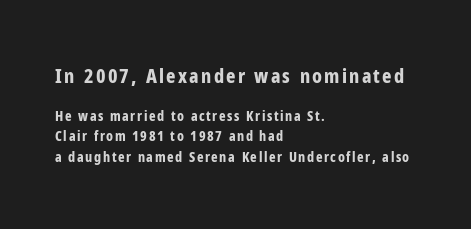
{"italic": "no", "bold": "yes", "underline": "no", "align": "left", "line_spacing": "normal", "line_spacing_ratio": 1.48, "larger_block": "first", "size_ratio": 1.43, "glyph_px": 20}
